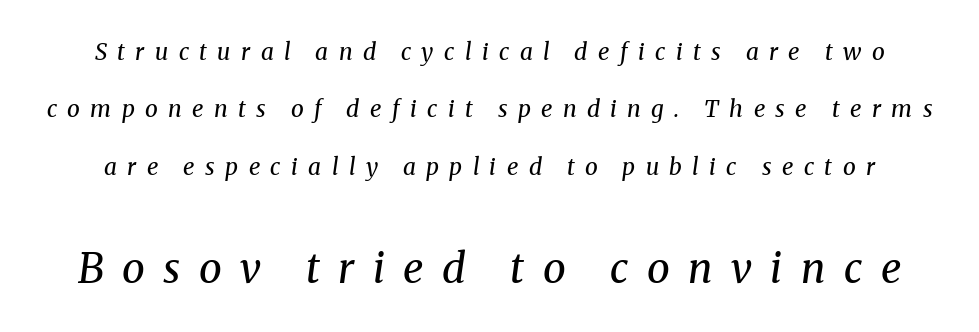
The image shows 41 px regular-weight serif type, italic (leaning right); set loose line spacing (2.49x), unusually wide letter spacing (+0.45 em), not underlined; the second (bottom) block is 1.78x larger; medium stroke contrast and a medium x-height.
